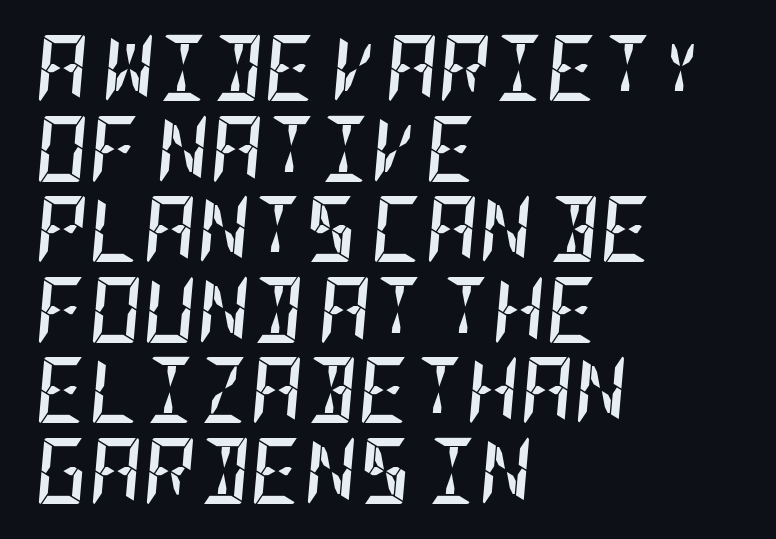
The image shows 66 px semibold, condensed type, italic (leaning right); set left-aligned, line spacing 1.22x, normal letter spacing, not underlined; low stroke contrast and a large x-height.
